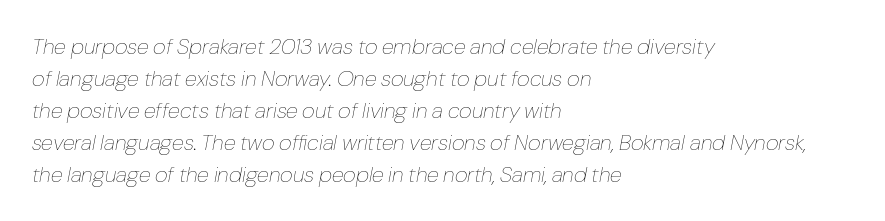
Q: Is the text bold? A: No.
Q: Is the text italic (slanted)? A: Yes, it leans right by about 10 degrees.
Q: Is the text underlined? A: No.
Q: How is the paragraph aligned? A: Left-aligned.
Q: Is the spacing between letters normal or unusually wide? A: Normal.
Q: Is the spacing between lines tight, normal or loose? A: Normal.
